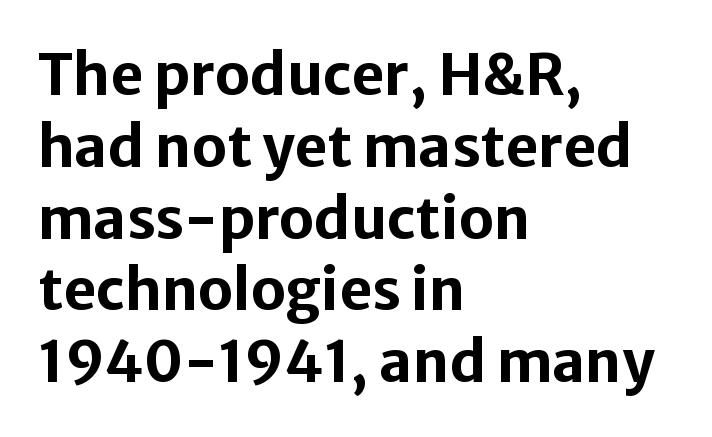
Q: Is the text bold? A: Yes.
Q: Is the text italic (slanted)? A: No, it is upright.
Q: Is the typeface a serif or a sans-serif typeface? A: Sans-serif.
Q: Is the text underlined? A: No.
Q: How is the paragraph aligned? A: Left-aligned.
Q: Is the spacing between letters normal or unusually wide? A: Normal.
Q: Is the spacing between lines tight, normal or loose? A: Normal.
Q: Width (condensed, normal, or wide)? A: Normal.
Q: Stroke contrast? A: Low.
Q: x-height? A: Medium.
Q: Monospaced? A: No.
